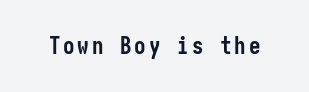
The words here are not underlined. Ascenders rise straight up at ninety degrees. What weight is shown? A full bold with thick strokes.
